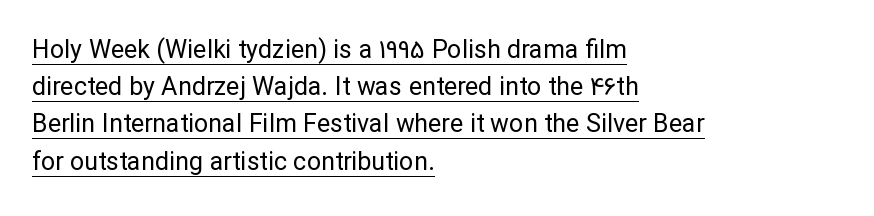
The image shows 25 px text type, upright; set left-aligned, normal line spacing (1.49x), normal letter spacing, underlined.
